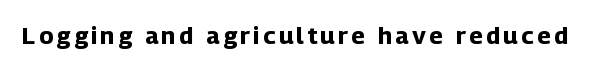
The image shows 24 px bold type, upright; set not underlined.
